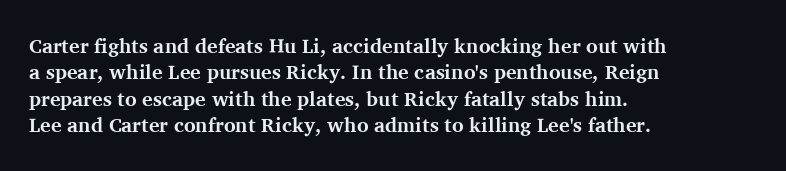
{"italic": "no", "bold": "yes", "underline": "no", "align": "left", "line_spacing": "normal", "line_spacing_ratio": 1.32, "letter_spacing": "normal", "letter_spacing_em": 0.0, "glyph_px": 20}
